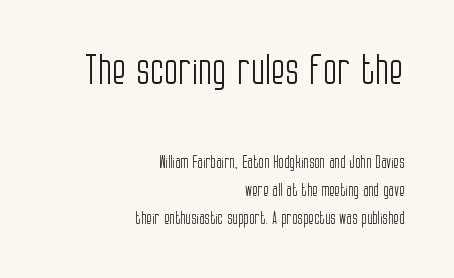
Ink coverage per letter is moderate at most. Spacing verdict: proportional, widths tailored to each character. Quick note: not italic, upright. Tracking value appears to be zero — textbook default spacing. Check where the strokes stop: nothing finishes them off — pure sans.
